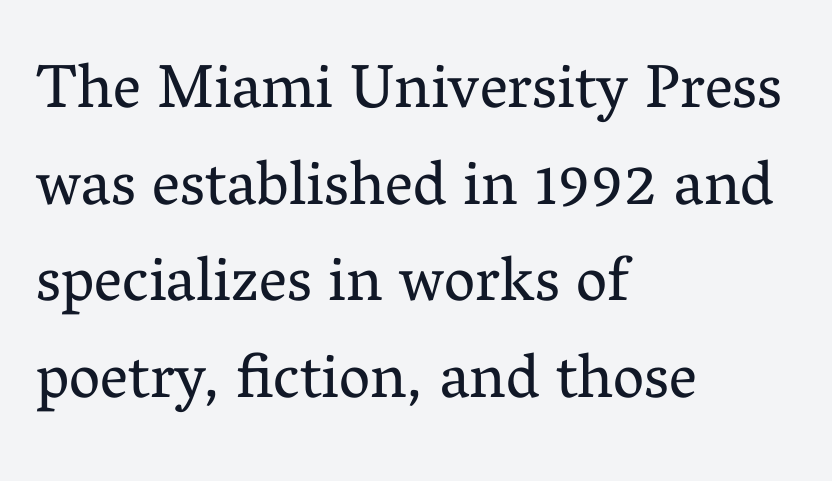
The type is set solid horizontally, with unmodified tracking. Every character sits straight up, as roman type does. This sample has the flowing, uneven cadence of proportional lettering. The line-height multiplier appears to be the usual default. No extra ink here — the face is not bold. Font category for this specimen: serif.
